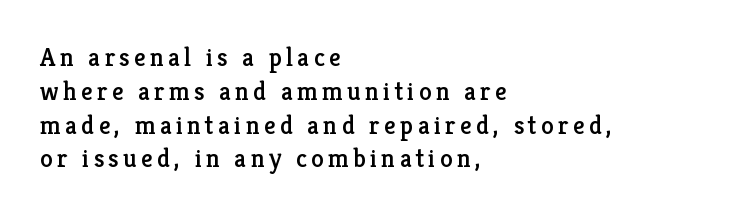
Q: Is the text italic (slanted)? A: No, it is upright.
Q: Is the text underlined? A: No.
Q: How is the paragraph aligned? A: Left-aligned.
Q: Is the spacing between lines tight, normal or loose? A: Normal.
